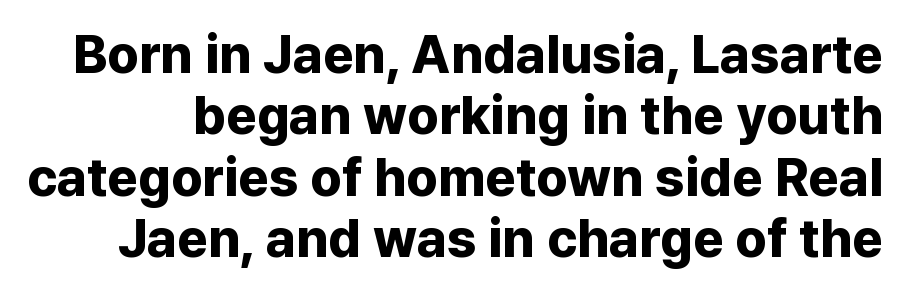
The image shows 53 px bold sans-serif type, upright; set line spacing 1.16x, normal letter spacing, not underlined; low stroke contrast and a medium x-height.
